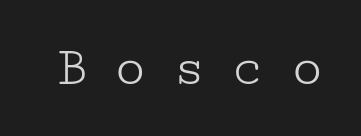
The image shows 57 px light, wide serif type, upright; set unusually wide letter spacing (+0.43 em), not underlined; low stroke contrast and a medium x-height.
